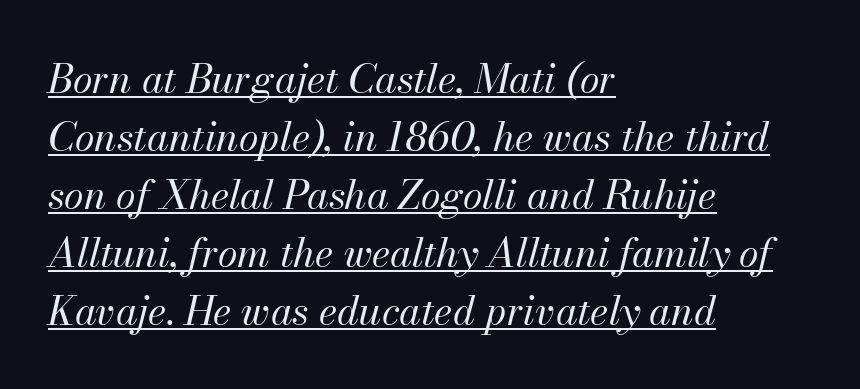
Q: Is the text bold? A: No.
Q: Is the text italic (slanted)? A: Yes, it leans right by about 13 degrees.
Q: Is the text underlined? A: Yes.
Q: How is the paragraph aligned? A: Left-aligned.
Q: Is the spacing between letters normal or unusually wide? A: Normal.
Q: Is the spacing between lines tight, normal or loose? A: Normal.
Q: Width (condensed, normal, or wide)? A: Normal.
Q: Stroke contrast? A: Medium.
Q: x-height? A: Small.
Q: Monospaced? A: No.
